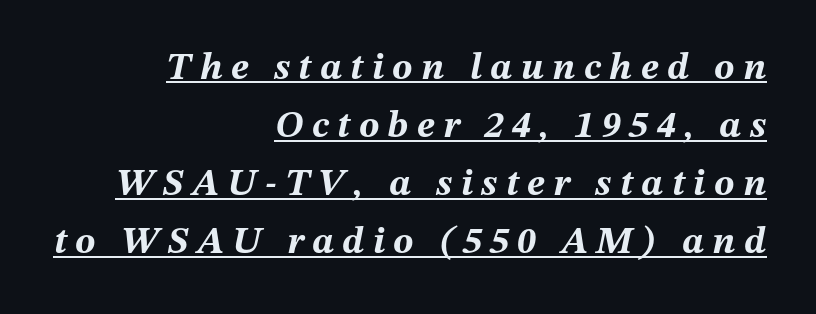
Notice how the passage keeps a crisp vertical edge on the right only. A typographer would call this underscored text. The passage shown is emphatically bold. Look at the tracking — it's clearly loosened, letters drifting apart. Does the lettering tilt? It does — this is italic.
